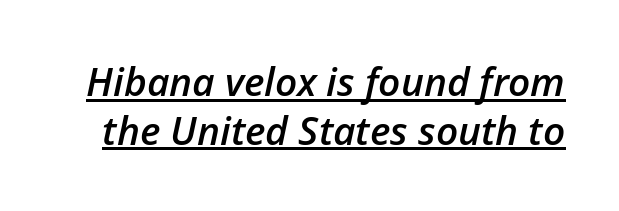
{"italic": "yes", "lean": "right", "slant_degrees": 12, "bold": "semi", "weight": "semibold", "width": "normal", "stroke_contrast": "low", "x_height": "medium", "monospaced": "no", "underline": "yes", "line_spacing": "normal", "line_spacing_ratio": 1.25, "letter_spacing": "normal", "letter_spacing_em": 0.0, "glyph_px": 39}
